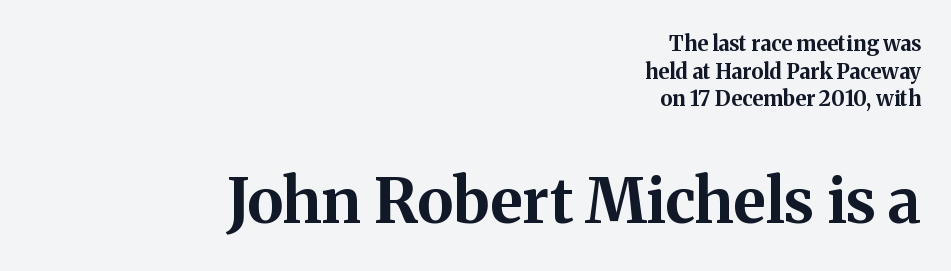
The image shows 62 px bold serif type, upright; set right-aligned, normal line spacing (1.31x), normal letter spacing, not underlined; the second (bottom) block is 2.95x larger; medium stroke contrast and a medium x-height.
